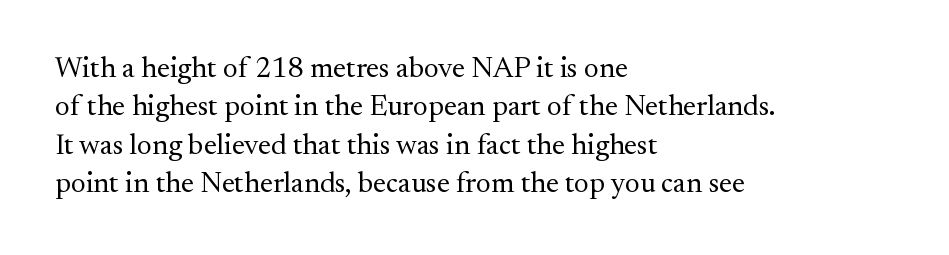
Note the varied advance widths — an 'i' is clearly narrower than an 'm'. This rendering leaves character spacing at its baseline value. The block of text has a typical density, with ordinary space between rows. Yep, those are serifs on the letters.
